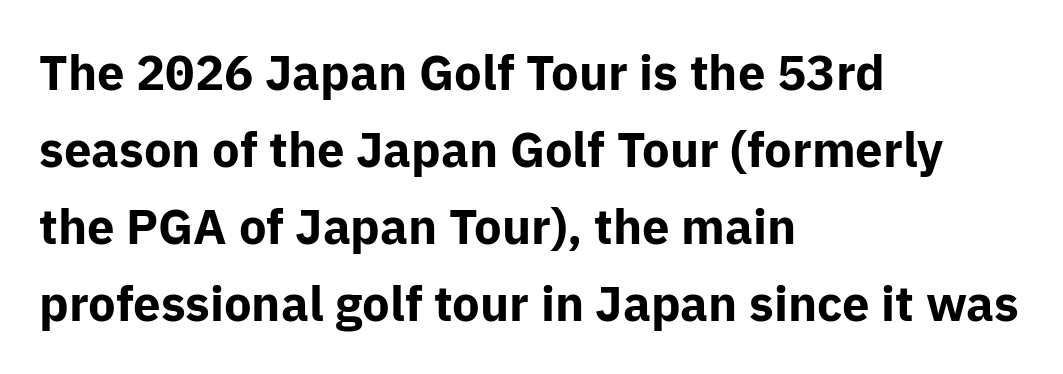
The image shows 49 px bold sans-serif type, upright; set left-aligned, normal line spacing (1.57x), normal letter spacing, not underlined; low stroke contrast and a medium x-height.
